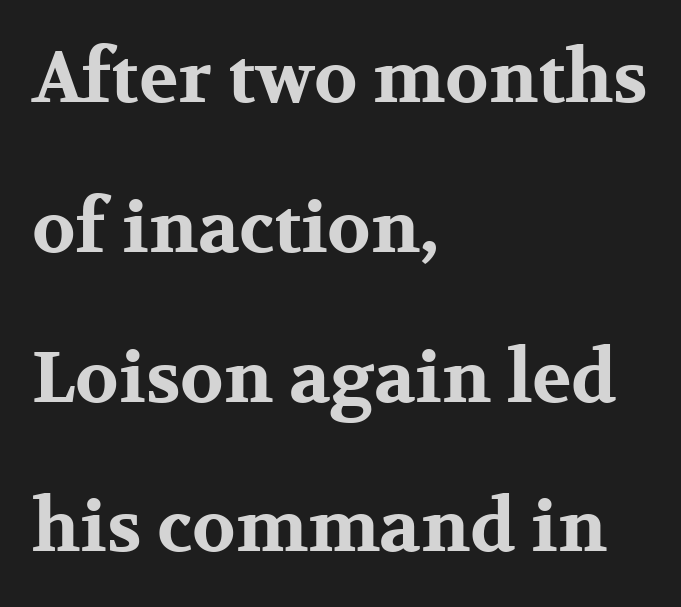
Q: Is the text bold? A: Yes.
Q: Is the text italic (slanted)? A: No, it is upright.
Q: Is the typeface a serif or a sans-serif typeface? A: Serif.
Q: Is the text underlined? A: No.
Q: How is the paragraph aligned? A: Left-aligned.
Q: Is the spacing between letters normal or unusually wide? A: Normal.
Q: Is the spacing between lines tight, normal or loose? A: Loose.
Q: Width (condensed, normal, or wide)? A: Wide.
Q: Stroke contrast? A: Medium.
Q: x-height? A: Medium.
Q: Monospaced? A: No.
